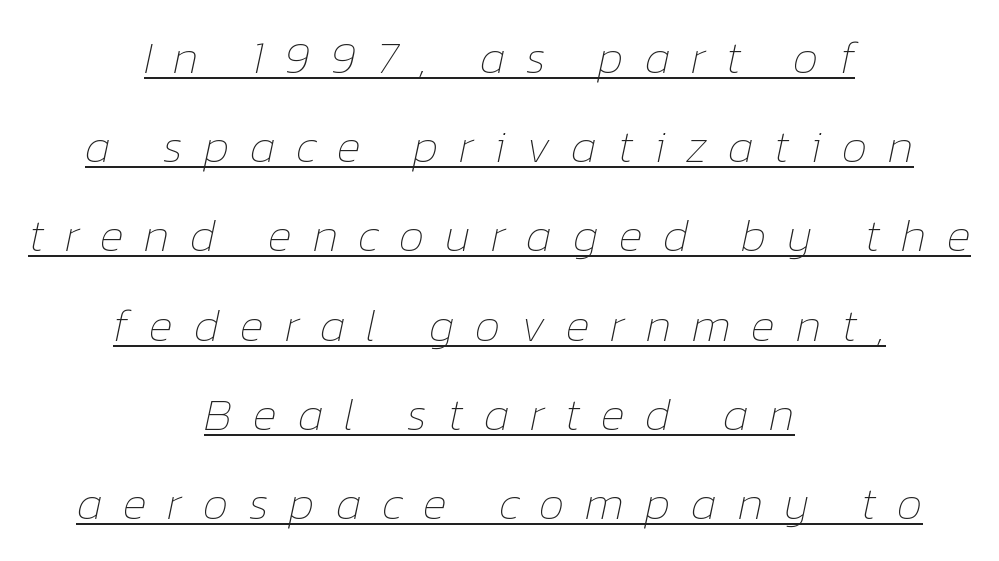
The rendering uses natural spacing where letterforms have individual widths. Vertical stems look standard width or narrower in stroke. The passage shown is underscored from start to finish. Glyph-to-glyph distance is far greater than everyday printed text.
